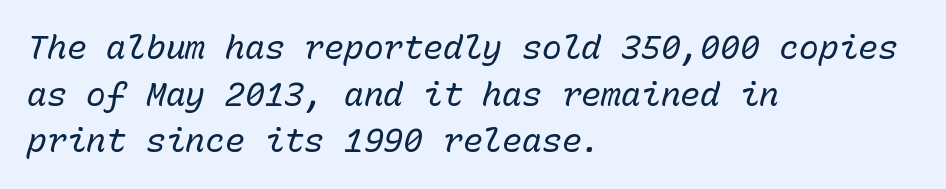
The image shows 33 px regular-weight type, italic (leaning right), monospaced; set left-aligned, normal line spacing (1.41x), normal letter spacing, not underlined; low stroke contrast and a medium x-height.
